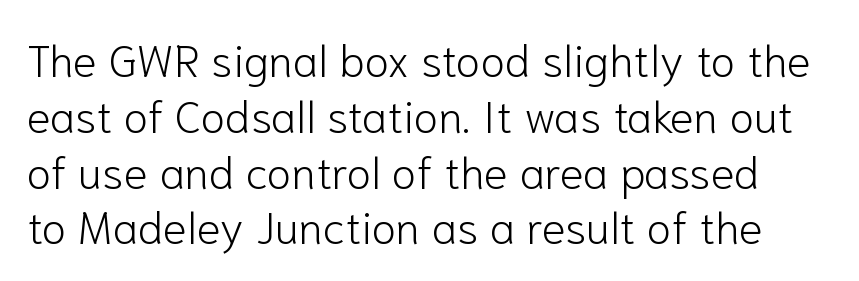
{"serif": "no", "italic": "no", "bold": "no", "weight": "light", "width": "normal", "stroke_contrast": "low", "x_height": "medium", "monospaced": "no", "underline": "no", "line_spacing_ratio": 1.24, "letter_spacing": "normal", "letter_spacing_em": 0.0, "glyph_px": 45}
